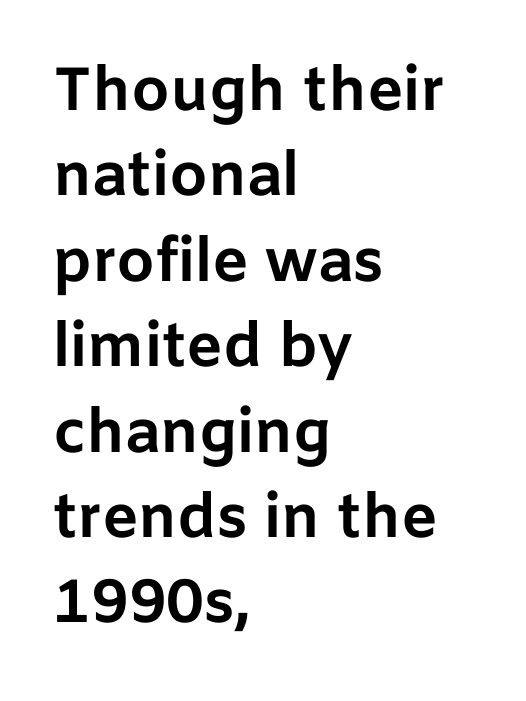
Interline gaps are of average width in this sample. The face used here is proportionally spaced, like ordinary book or web type. Stroke terminals: plain, sans-serif. A typesetter would mark this as roman, not italic. Unmarked baselines from the first word to the last.
